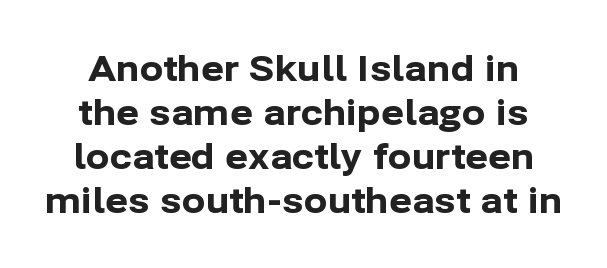
The image shows 35 px bold sans-serif type, upright; set normal line spacing (1.26x), normal letter spacing, not underlined; low stroke contrast and a medium x-height.
